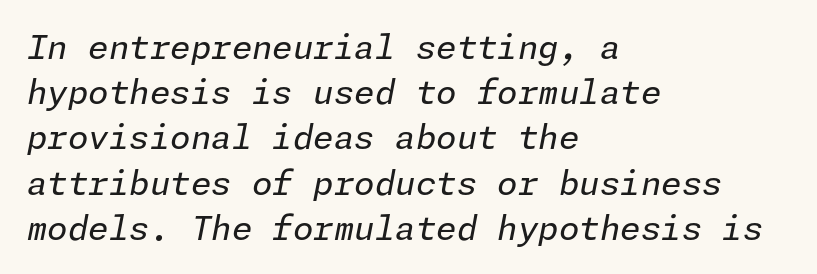
Q: Is the text bold? A: No.
Q: Is the text italic (slanted)? A: Yes, it leans right by about 11 degrees.
Q: Is the text underlined? A: No.
Q: How is the paragraph aligned? A: Left-aligned.
Q: Is the spacing between letters normal or unusually wide? A: Normal.
Q: Is the spacing between lines tight, normal or loose? A: Normal.
Q: Width (condensed, normal, or wide)? A: Normal.
Q: Stroke contrast? A: Low.
Q: x-height? A: Medium.
